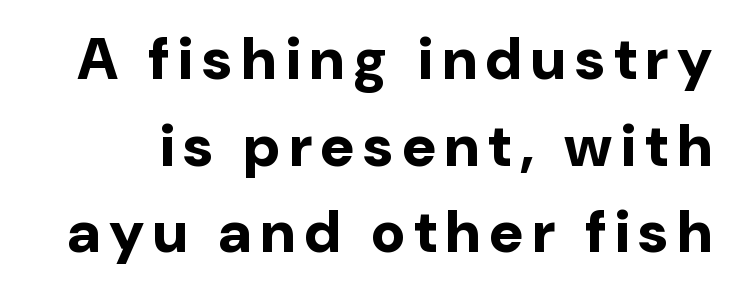
Q: Is the text bold? A: Yes.
Q: Is the text italic (slanted)? A: No, it is upright.
Q: Is the typeface a serif or a sans-serif typeface? A: Sans-serif.
Q: Is the text underlined? A: No.
Q: Is the spacing between lines tight, normal or loose? A: Normal.
Q: Width (condensed, normal, or wide)? A: Normal.
Q: Stroke contrast? A: Low.
Q: x-height? A: Medium.
Q: Monospaced? A: No.
